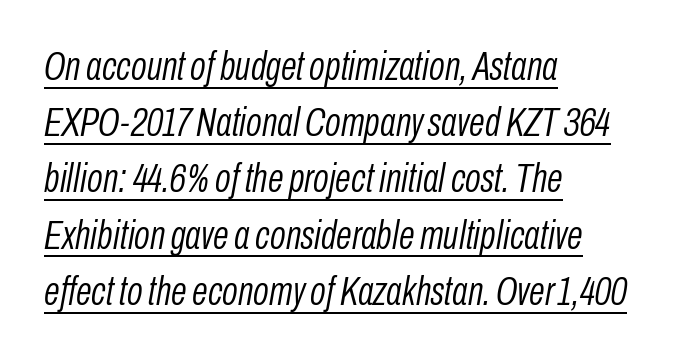
Q: Is the text bold? A: No.
Q: Is the text italic (slanted)? A: Yes, it leans right by about 10 degrees.
Q: Is the text underlined? A: Yes.
Q: How is the paragraph aligned? A: Left-aligned.
Q: Is the spacing between letters normal or unusually wide? A: Normal.
Q: Is the spacing between lines tight, normal or loose? A: Normal.
Q: Width (condensed, normal, or wide)? A: Condensed.
Q: Stroke contrast? A: Low.
Q: x-height? A: Medium.
Q: Monospaced? A: No.
